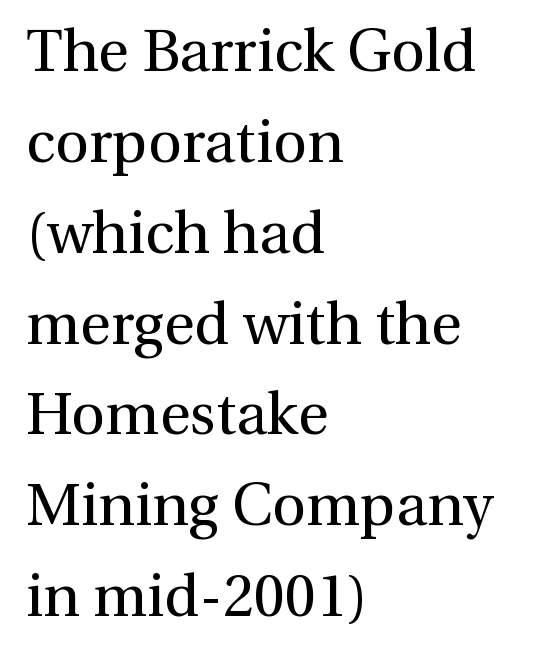
{"serif": "yes", "italic": "no", "bold": "no", "weight": "regular", "width": "normal", "stroke_contrast": "medium", "x_height": "medium", "monospaced": "no", "underline": "no", "align": "left", "line_spacing": "normal", "line_spacing_ratio": 1.54, "letter_spacing": "normal", "letter_spacing_em": 0.0, "glyph_px": 59}
